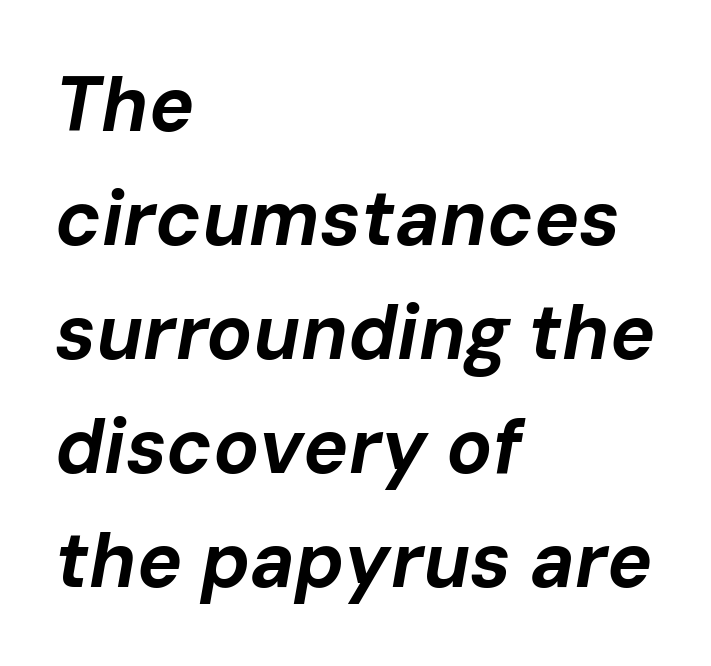
A full-strength bold gives these letters their thick strokes. Quick note: interline space is typical. Proportional: the letters do not fall into vertical columns. A typesetter would mark this as italic.
